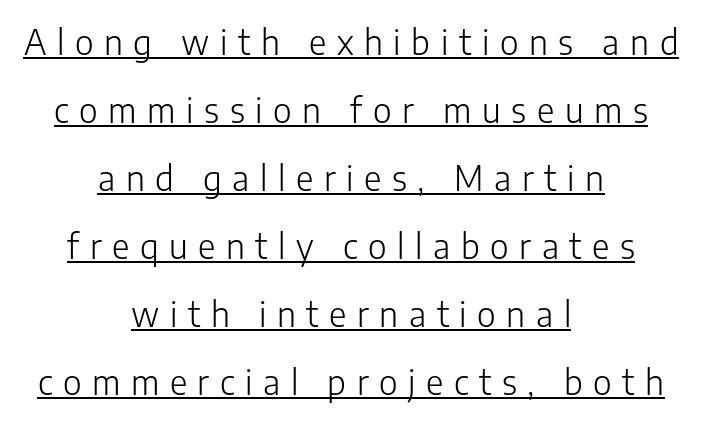
Unlike a traditional serif, this face leaves its strokes unadorned. Stroke thickness stays within the range of a standard reading face or lighter. The leading is generous, giving the passage an open texture. The paragraph shown floats in the horizontal middle. The rendering uses natural spacing where letterforms have individual widths. Posture: upright roman.
